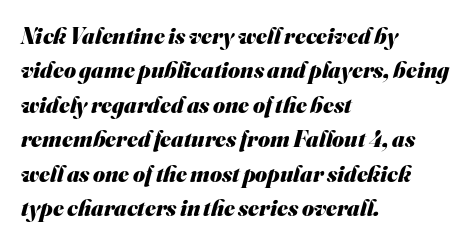
Q: Is the text bold? A: Yes.
Q: Is the text underlined? A: No.
Q: How is the paragraph aligned? A: Left-aligned.
Q: Is the spacing between letters normal or unusually wide? A: Normal.
Q: Is the spacing between lines tight, normal or loose? A: Normal.
